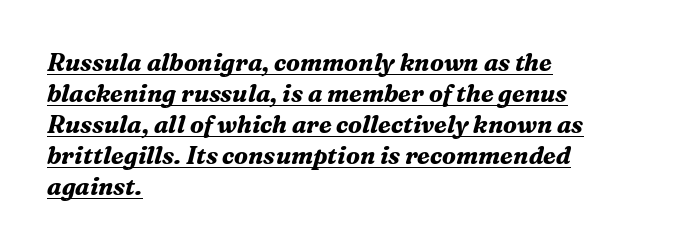
Baseline-to-baseline distance is the conventional proportion of letter height. In terms of posture, this sample is oblique. This rendering leaves character spacing at its baseline value. Each line starts at the same left margin while the right side varies. The passage shown is emphatically bold. Underline: present.
